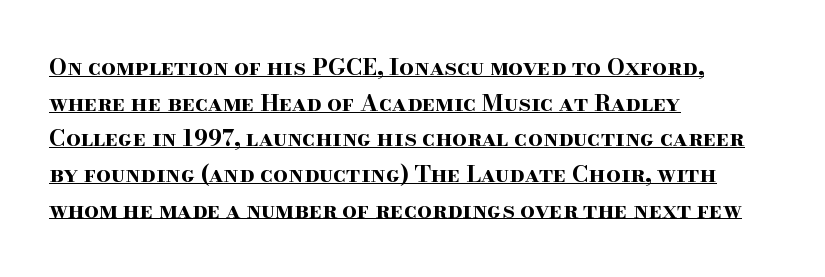
{"italic": "no", "bold": "yes", "underline": "yes", "align": "left", "line_spacing": "normal", "line_spacing_ratio": 1.55, "letter_spacing": "normal", "letter_spacing_em": 0.0, "glyph_px": 23}
